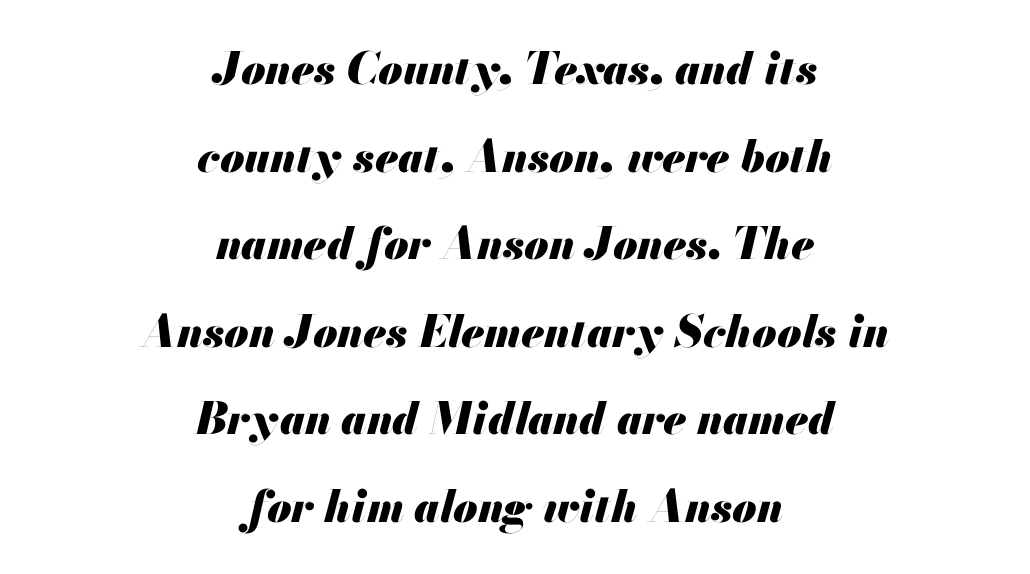
The image shows 44 px heavy type, italic (leaning right); set centered, loose line spacing (1.99x), normal letter spacing, not underlined; medium stroke contrast and a small x-height.
